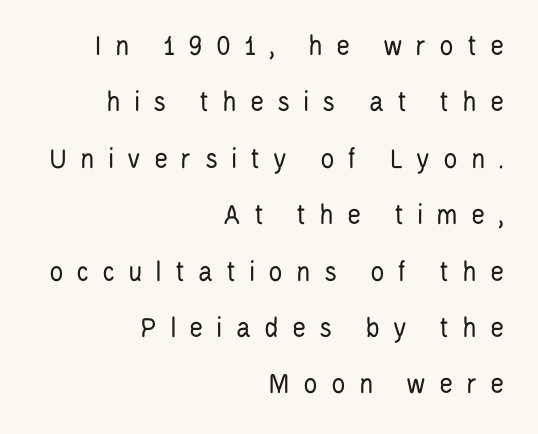
{"serif": "no", "italic": "no", "bold": "no", "weight": "regular", "width": "condensed", "stroke_contrast": "low", "x_height": "large", "monospaced": "no", "underline": "no", "align": "right", "line_spacing_ratio": 1.88, "letter_spacing": "wide", "letter_spacing_em": 0.43, "glyph_px": 30}
